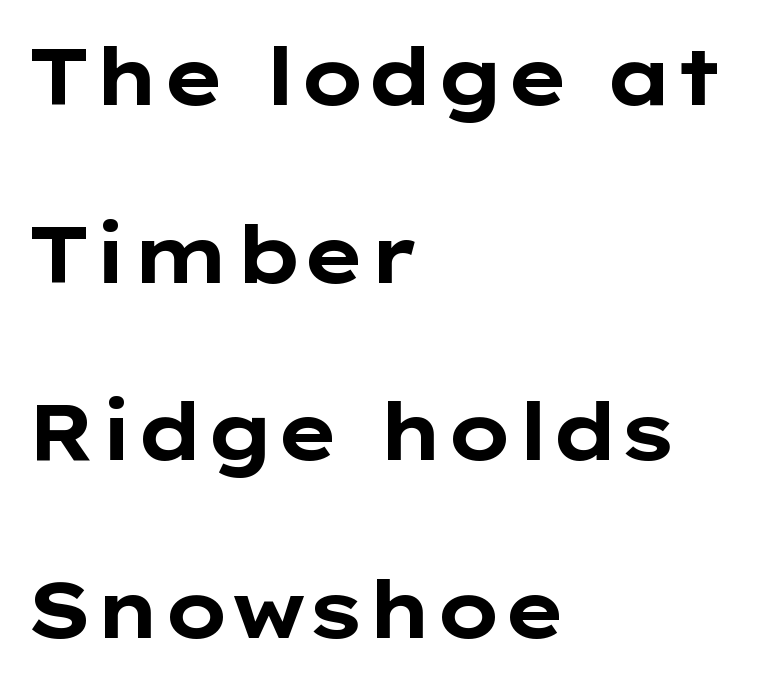
Q: Is the text bold? A: Yes.
Q: Is the text italic (slanted)? A: No, it is upright.
Q: Is the typeface a serif or a sans-serif typeface? A: Sans-serif.
Q: Is the text underlined? A: No.
Q: How is the paragraph aligned? A: Left-aligned.
Q: Is the spacing between letters normal or unusually wide? A: Normal.
Q: Is the spacing between lines tight, normal or loose? A: Loose.
Q: Width (condensed, normal, or wide)? A: Wide.
Q: Stroke contrast? A: Low.
Q: x-height? A: Medium.
Q: Monospaced? A: No.
